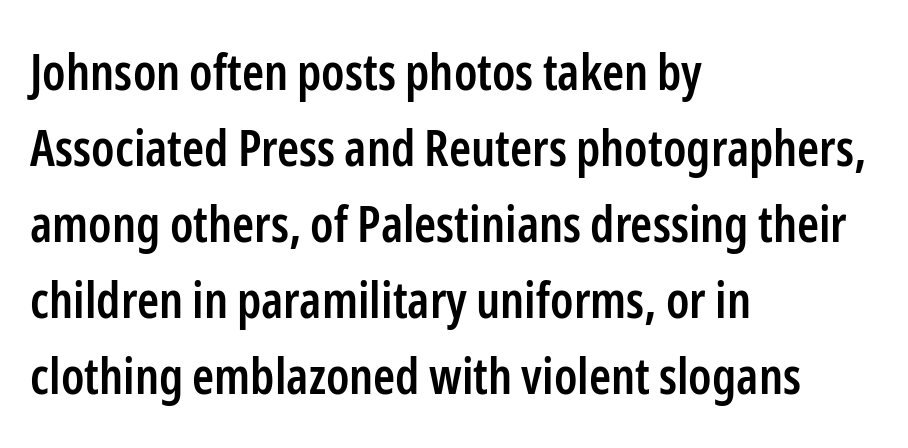
Q: Is the text bold? A: Semi-bold.
Q: Is the text italic (slanted)? A: No, it is upright.
Q: Is the typeface a serif or a sans-serif typeface? A: Sans-serif.
Q: Is the text underlined? A: No.
Q: How is the paragraph aligned? A: Left-aligned.
Q: Is the spacing between letters normal or unusually wide? A: Normal.
Q: Is the spacing between lines tight, normal or loose? A: Normal.
Q: Width (condensed, normal, or wide)? A: Condensed.
Q: Stroke contrast? A: Low.
Q: x-height? A: Medium.
Q: Monospaced? A: No.
